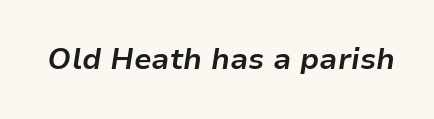
The image shows 29 px bold type, italic (leaning right); set normal letter spacing, not underlined; low stroke contrast and a medium x-height.
